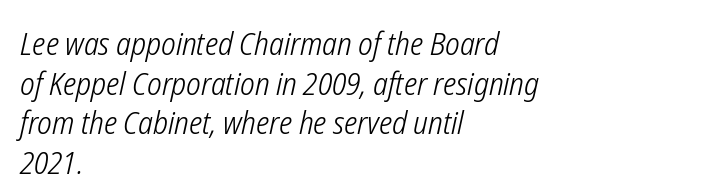
{"italic": "yes", "lean": "right", "slant_degrees": 12, "bold": "no", "weight": "light", "width": "condensed", "stroke_contrast": "low", "x_height": "medium", "monospaced": "no", "underline": "no", "align": "left", "line_spacing_ratio": 1.24, "letter_spacing": "normal", "letter_spacing_em": 0.0, "glyph_px": 32}
